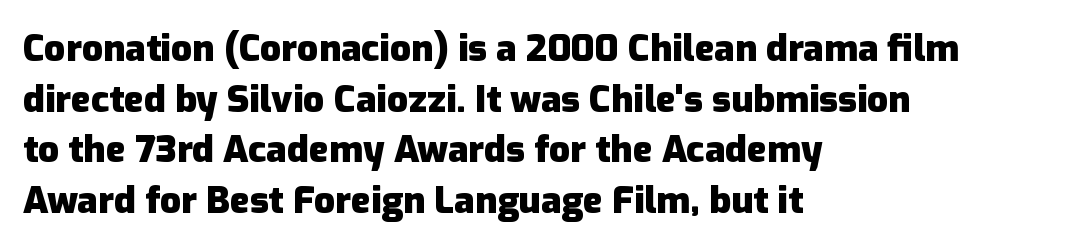
The image shows 37 px heavy sans-serif type, upright; set left-aligned, normal line spacing (1.37x), normal letter spacing, not underlined; low stroke contrast and a medium x-height.
